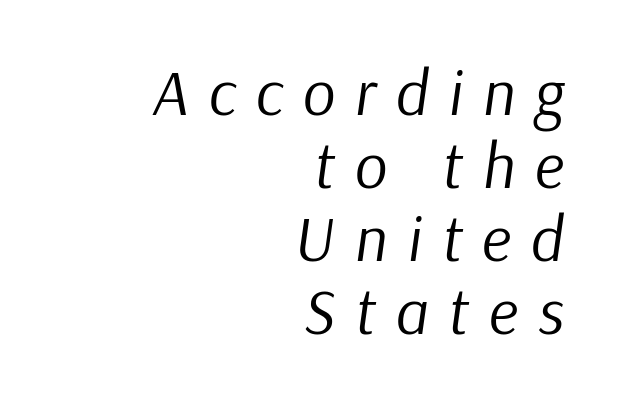
Q: Is the text bold? A: No.
Q: Is the text italic (slanted)? A: Yes, it leans right by about 9 degrees.
Q: Is the text underlined? A: No.
Q: How is the paragraph aligned? A: Right-aligned.
Q: Is the spacing between letters normal or unusually wide? A: Unusually wide.
Q: Is the spacing between lines tight, normal or loose? A: Tight.
Q: Width (condensed, normal, or wide)? A: Normal.
Q: Stroke contrast? A: Low.
Q: x-height? A: Medium.
Q: Monospaced? A: No.
